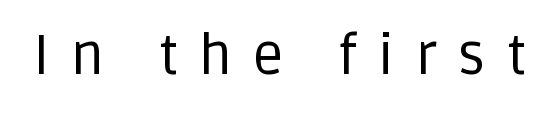
This rendering widens character spacing well past its baseline value. The face used here is proportionally spaced, like ordinary book or web type. The rendering shows plain stroke endings on the letterforms — a sans-serif design. Heaviness? Minimal to ordinary, like unemphasized prose. Tall strokes in this sample are plumb rather than angled.
